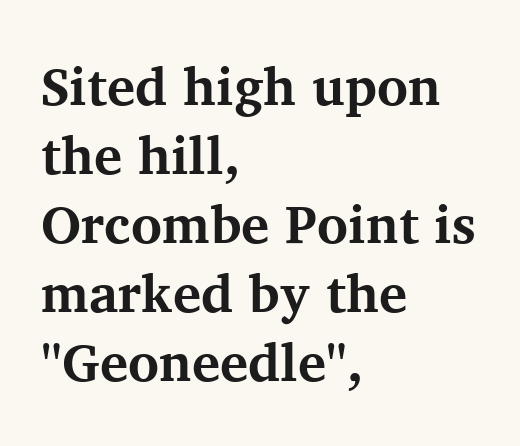
Q: Is the text bold? A: Yes.
Q: Is the text italic (slanted)? A: No, it is upright.
Q: Is the typeface a serif or a sans-serif typeface? A: Serif.
Q: Is the text underlined? A: No.
Q: How is the paragraph aligned? A: Left-aligned.
Q: Is the spacing between letters normal or unusually wide? A: Normal.
Q: Is the spacing between lines tight, normal or loose? A: Normal.
Q: Width (condensed, normal, or wide)? A: Normal.
Q: Stroke contrast? A: Medium.
Q: x-height? A: Medium.
Q: Monospaced? A: No.
